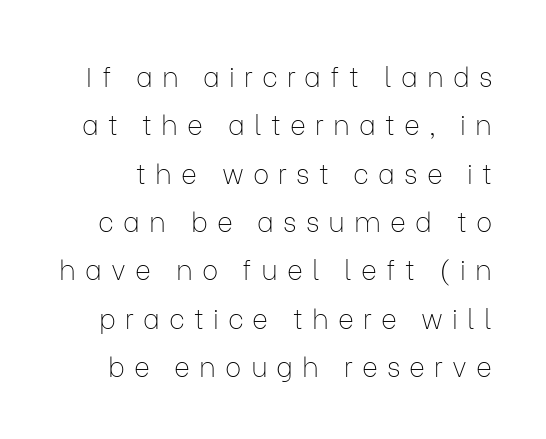
Honestly, the letter spacing is so wide it's the main thing you notice. Beneath every word, the page is bare. Stroke thickness stays within the range of a standard reading face or lighter. Nope, not italic — everything's standing straight.
